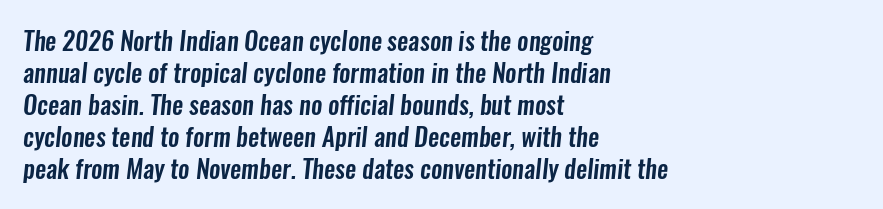
{"underline": "no", "align": "left", "line_spacing": "normal", "line_spacing_ratio": 1.28, "letter_spacing": "normal", "letter_spacing_em": 0.0, "glyph_px": 25}
